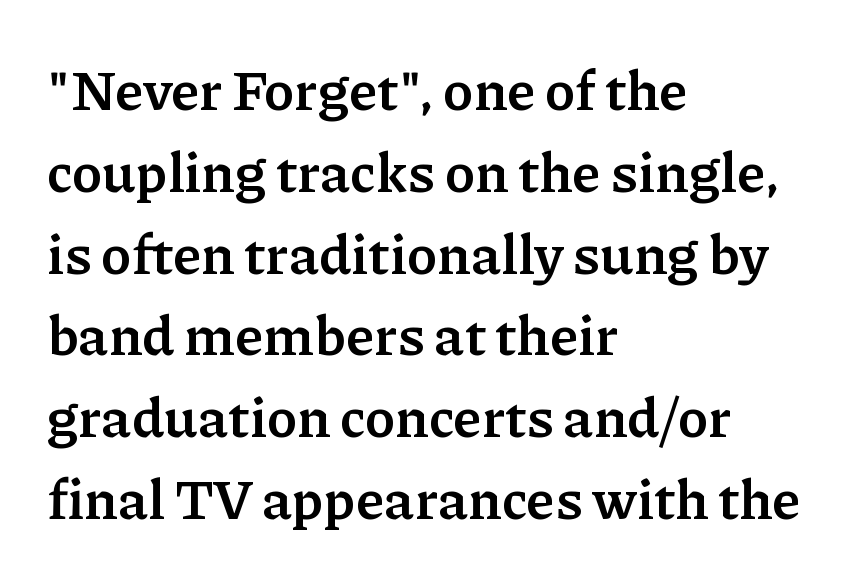
The image shows 56 px semibold serif type, upright; set left-aligned, normal line spacing (1.46x), normal letter spacing, not underlined; low stroke contrast and a medium x-height.
